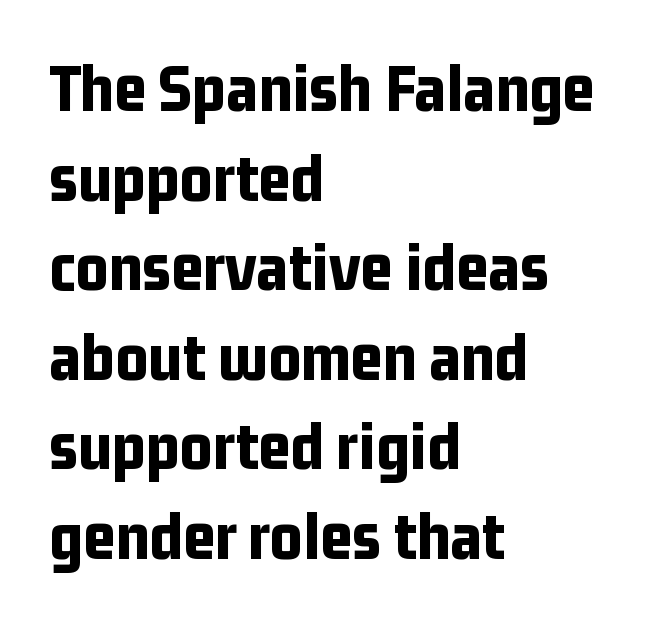
The image shows 70 px bold, condensed sans-serif type, upright; set left-aligned, normal line spacing (1.28x), normal letter spacing, not underlined; low stroke contrast and a medium x-height.
